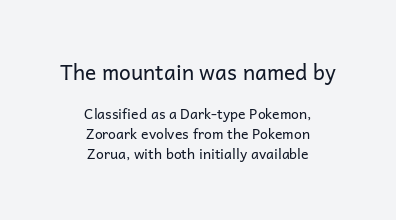
{"italic": "no", "bold": "no", "underline": "no", "align": "center", "line_spacing": "normal", "line_spacing_ratio": 1.44, "letter_spacing": "normal", "letter_spacing_em": 0.0, "larger_block": "first", "size_ratio": 1.5, "glyph_px": 21}
